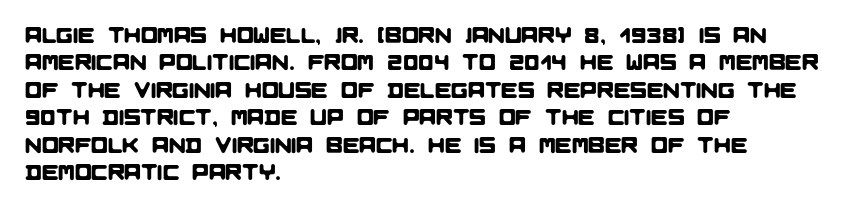
{"underline": "no", "align": "left", "line_spacing": "normal", "line_spacing_ratio": 1.25, "letter_spacing": "normal", "letter_spacing_em": 0.0, "glyph_px": 22}
